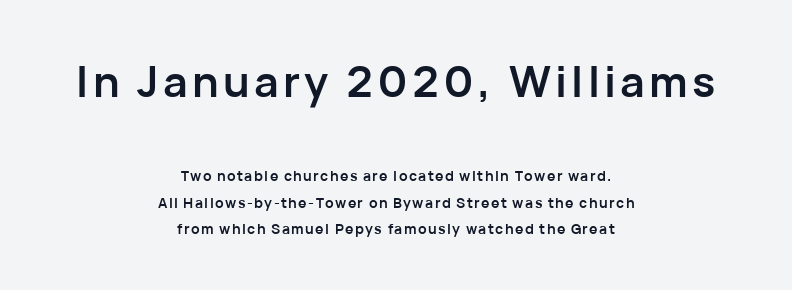
A clean baseline with only descenders dipping below it. To sum up the face: it is a sans, with no serifs. I'd describe the lettering as bold — thick and assertive. Reading top to bottom, the characters get smaller at the block break. The text block is weighted toward neither margin, spreading evenly from the middle.
